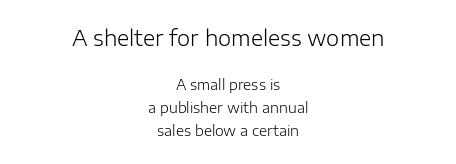
Q: Is the text bold? A: No.
Q: Is the text italic (slanted)? A: No, it is upright.
Q: Is the text underlined? A: No.
Q: How is the paragraph aligned? A: Centered.
Q: Is the spacing between letters normal or unusually wide? A: Normal.
Q: Is the spacing between lines tight, normal or loose? A: Normal.
Q: Which block of text is set in a larger size, the first (top) or the second (bottom)? A: The first (top) one.
